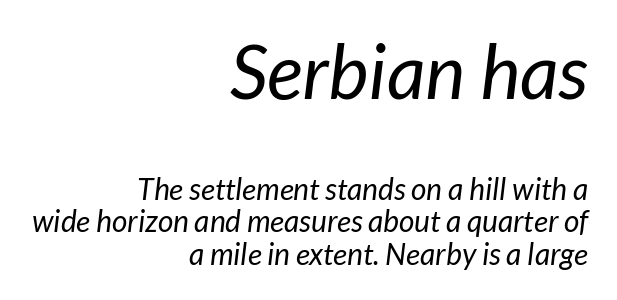
The image shows 76 px regular-weight sans-serif type; set right-aligned, tight line spacing (1.08x), normal letter spacing, not underlined; the first (top) block is 2.53x larger; low stroke contrast and a medium x-height.
